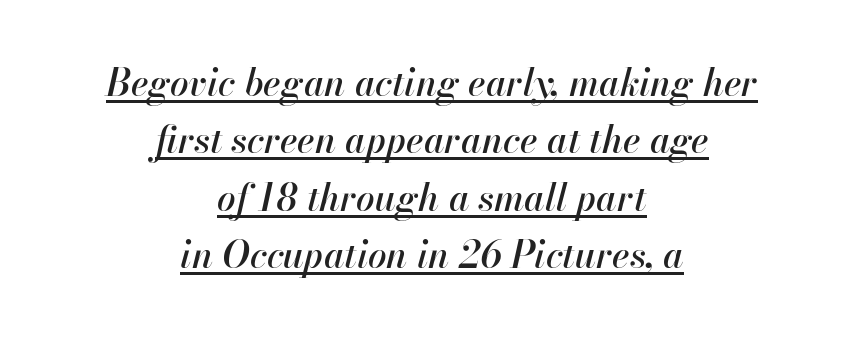
Q: Is the text italic (slanted)? A: Yes, it leans right by about 13 degrees.
Q: Is the text underlined? A: Yes.
Q: How is the paragraph aligned? A: Centered.
Q: Is the spacing between letters normal or unusually wide? A: Normal.
Q: Is the spacing between lines tight, normal or loose? A: Normal.
Q: Width (condensed, normal, or wide)? A: Normal.
Q: Stroke contrast? A: High.
Q: x-height? A: Small.
Q: Monospaced? A: No.
